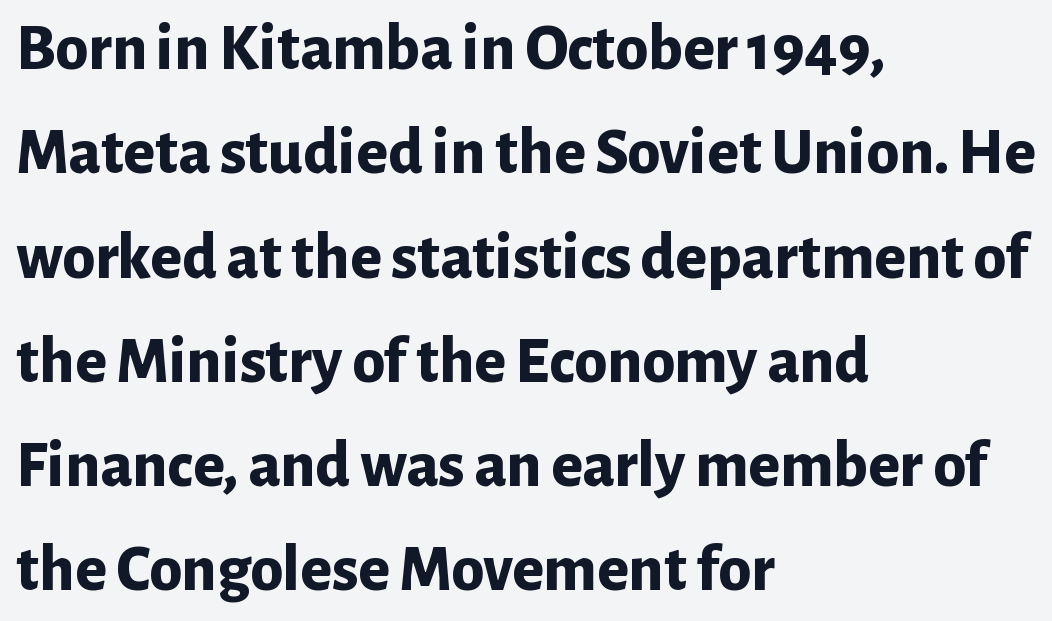
The face used here is proportionally spaced, like ordinary book or web type. Grotesque or geometric, the face here clearly has no serifs. The rows are spaced the way most documents space them. Ordinary non-slanted type is in use. The line texture is even and compact thanks to regular tracking. Any mark beneath the type? The region is blank.
